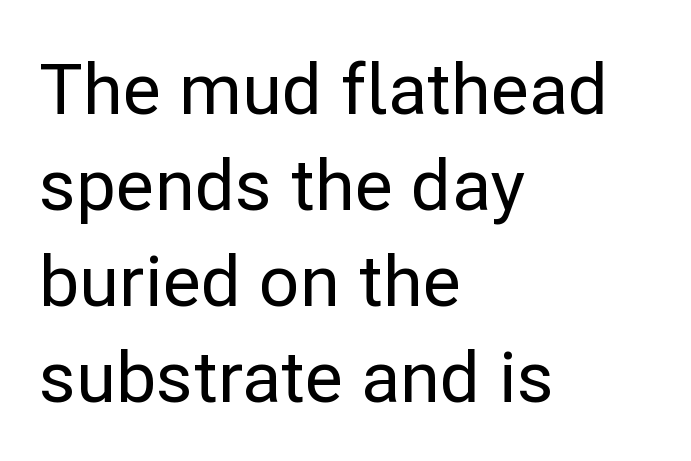
Q: Is the text italic (slanted)? A: No, it is upright.
Q: Is the typeface a serif or a sans-serif typeface? A: Sans-serif.
Q: Is the text underlined? A: No.
Q: How is the paragraph aligned? A: Left-aligned.
Q: Is the spacing between letters normal or unusually wide? A: Normal.
Q: Is the spacing between lines tight, normal or loose? A: Normal.
Q: Width (condensed, normal, or wide)? A: Normal.
Q: Stroke contrast? A: Low.
Q: x-height? A: Medium.
Q: Monospaced? A: No.
